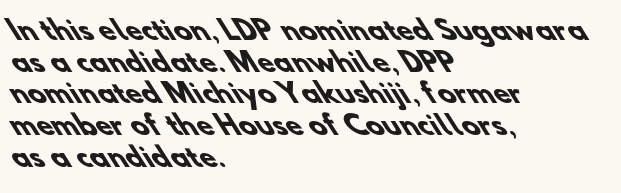
Q: Is the text bold? A: Yes.
Q: Is the text underlined? A: No.
Q: How is the paragraph aligned? A: Left-aligned.
Q: Is the spacing between letters normal or unusually wide? A: Normal.
